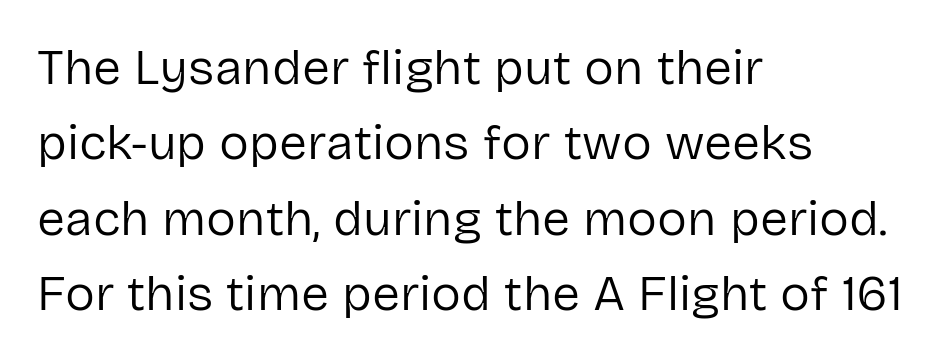
The image shows 50 px regular-weight sans-serif type, upright; set left-aligned, normal line spacing (1.51x), normal letter spacing, not underlined; low stroke contrast and a medium x-height.
